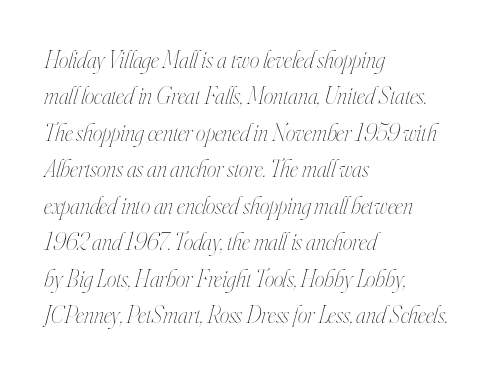
Q: Is the text bold? A: No.
Q: Is the text italic (slanted)? A: Yes, it leans right by about 16 degrees.
Q: Is the text underlined? A: No.
Q: How is the paragraph aligned? A: Left-aligned.
Q: Is the spacing between letters normal or unusually wide? A: Normal.
Q: Is the spacing between lines tight, normal or loose? A: Normal.
